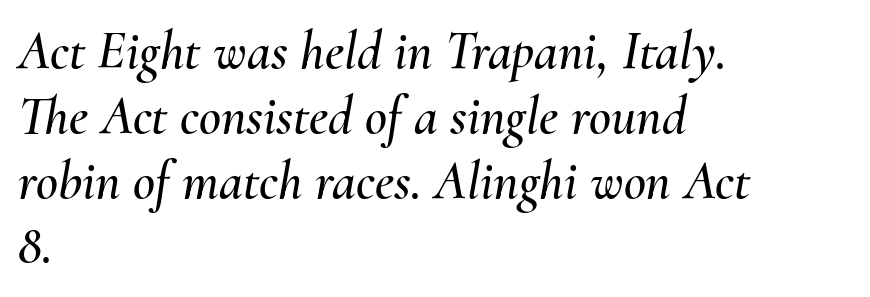
{"italic": "yes", "lean": "right", "slant_degrees": 10, "width": "normal", "stroke_contrast": "medium", "x_height": "small", "monospaced": "no", "underline": "no", "align": "left", "line_spacing_ratio": 1.2, "letter_spacing": "normal", "letter_spacing_em": 0.0, "glyph_px": 54}
